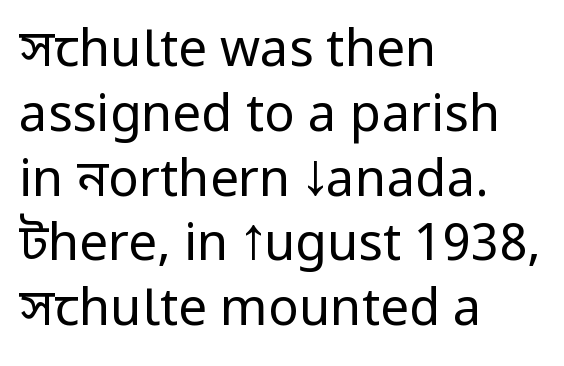
{"serif": "no", "italic": "no", "bold": "no", "weight": "regular", "width": "condensed", "stroke_contrast": "low", "x_height": "large", "monospaced": "no", "underline": "no", "align": "left", "line_spacing": "normal", "line_spacing_ratio": 1.27, "letter_spacing": "normal", "letter_spacing_em": 0.0, "glyph_px": 51}
